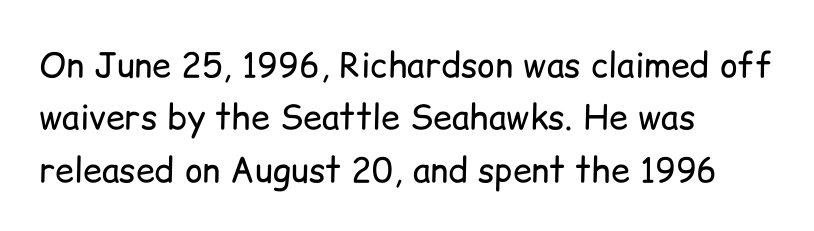
Does the type have serifs? No, each stem ends abruptly. The face used here is proportionally spaced, like ordinary book or web type. Summary of weight: not heavy and not bold. The passage is arranged the way most books set body copy — flush left. The vertical gap from one line to the next is medium.
